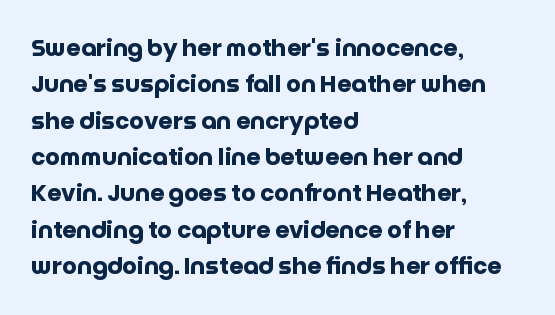
The image shows 23 px bold type, upright; set left-aligned, normal line spacing (1.58x), normal letter spacing, not underlined.
